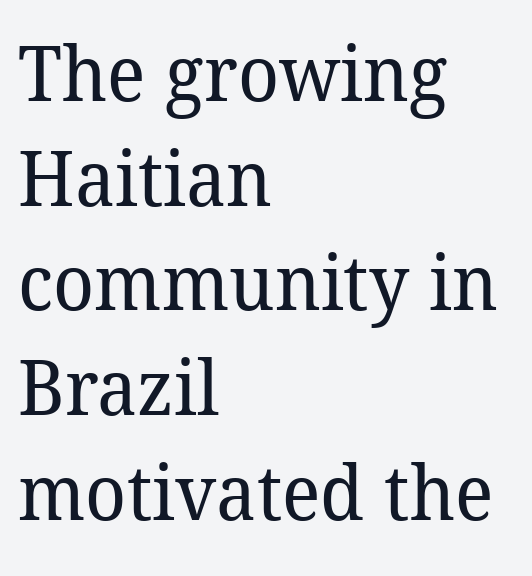
The image shows 77 px regular-weight serif type; set left-aligned, normal line spacing (1.36x), normal letter spacing, not underlined; low stroke contrast and a medium x-height.
